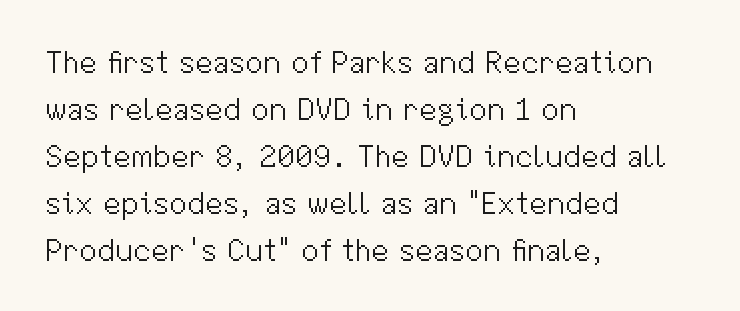
Words float on clear page, feet unadorned. The passage shown is typeset with a sans-serif family. The designer left line spacing at the default. Ink coverage per letter is moderate at most. Looks like regular typesetting: each glyph gets only the width it needs. Italic: no, the glyphs are upright roman.
